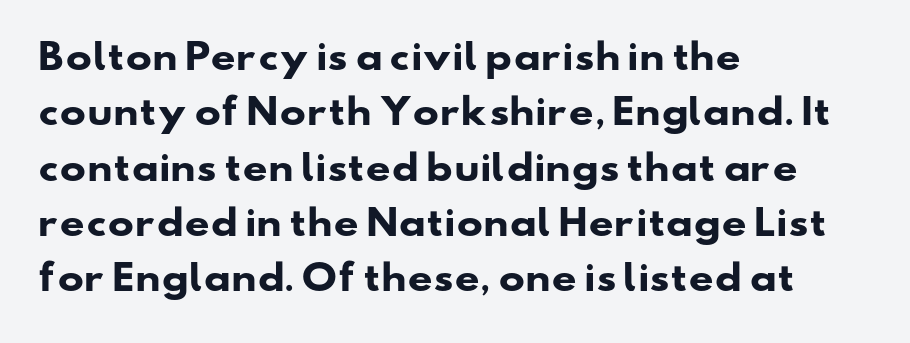
The image shows 35 px heavy, wide sans-serif type; set left-aligned, normal line spacing (1.58x), normal letter spacing, not underlined; low stroke contrast and a small x-height.
